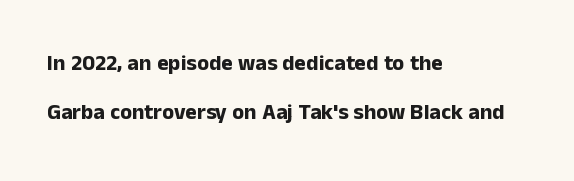
The lines are quadded left. Unmarked baselines from the first word to the last. Heavy, bold letterforms. Rows of type keep a wide berth in the vertical direction. Honestly, the letter spacing is just normal — you wouldn't notice it.
